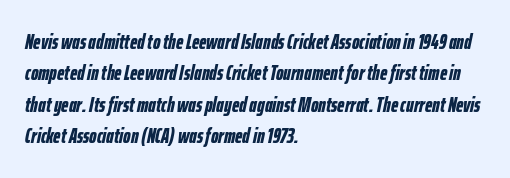
{"italic": "yes", "lean": "right", "slant_degrees": 12, "bold": "yes", "underline": "no", "align": "left", "line_spacing": "normal", "line_spacing_ratio": 1.49, "letter_spacing": "normal", "letter_spacing_em": 0.0, "glyph_px": 21}
